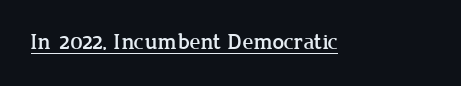
{"italic": "no", "underline": "yes", "letter_spacing": "normal", "letter_spacing_em": 0.0, "glyph_px": 23}
